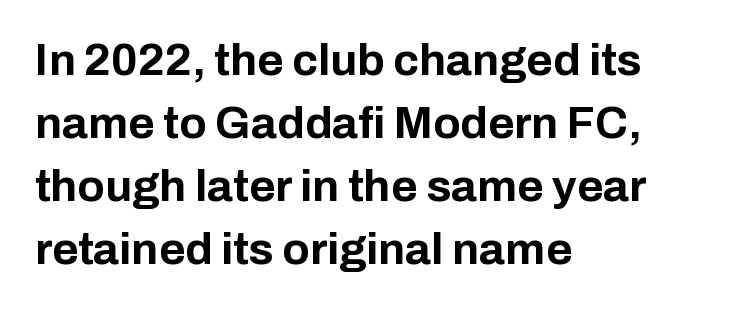
Q: Is the text bold? A: Yes.
Q: Is the text italic (slanted)? A: No, it is upright.
Q: Is the typeface a serif or a sans-serif typeface? A: Sans-serif.
Q: Is the text underlined? A: No.
Q: How is the paragraph aligned? A: Left-aligned.
Q: Is the spacing between letters normal or unusually wide? A: Normal.
Q: Is the spacing between lines tight, normal or loose? A: Normal.
Q: Width (condensed, normal, or wide)? A: Normal.
Q: Stroke contrast? A: Low.
Q: x-height? A: Medium.
Q: Monospaced? A: No.
